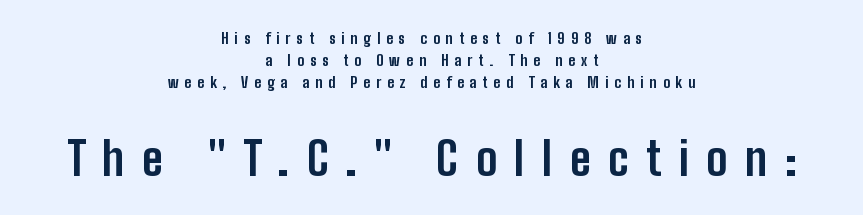
Q: Is the text bold? A: Yes.
Q: Is the text italic (slanted)? A: No, it is upright.
Q: Is the typeface a serif or a sans-serif typeface? A: Sans-serif.
Q: Is the text underlined? A: No.
Q: How is the paragraph aligned? A: Centered.
Q: Is the spacing between letters normal or unusually wide? A: Unusually wide.
Q: Is the spacing between lines tight, normal or loose? A: Normal.
Q: Which block of text is set in a larger size, the first (top) or the second (bottom)? A: The second (bottom) one.
Q: Width (condensed, normal, or wide)? A: Condensed.
Q: Stroke contrast? A: Low.
Q: x-height? A: Medium.
Q: Monospaced? A: No.
